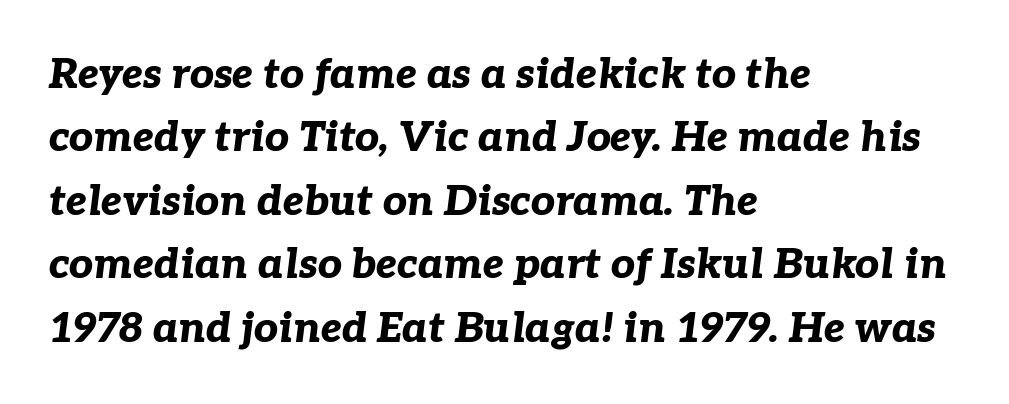
Q: Is the text bold? A: Yes.
Q: Is the text italic (slanted)? A: Yes, it leans right by about 7 degrees.
Q: Is the text underlined? A: No.
Q: How is the paragraph aligned? A: Left-aligned.
Q: Is the spacing between letters normal or unusually wide? A: Normal.
Q: Is the spacing between lines tight, normal or loose? A: Normal.
Q: Width (condensed, normal, or wide)? A: Normal.
Q: Stroke contrast? A: Low.
Q: x-height? A: Medium.
Q: Monospaced? A: No.
